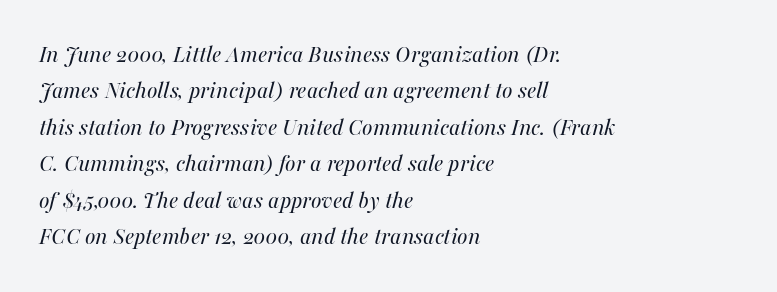
{"italic": "yes", "lean": "right", "slant_degrees": 16, "bold": "no", "underline": "no", "align": "left", "line_spacing": "normal", "line_spacing_ratio": 1.46, "letter_spacing": "normal", "letter_spacing_em": 0.0, "glyph_px": 25}
